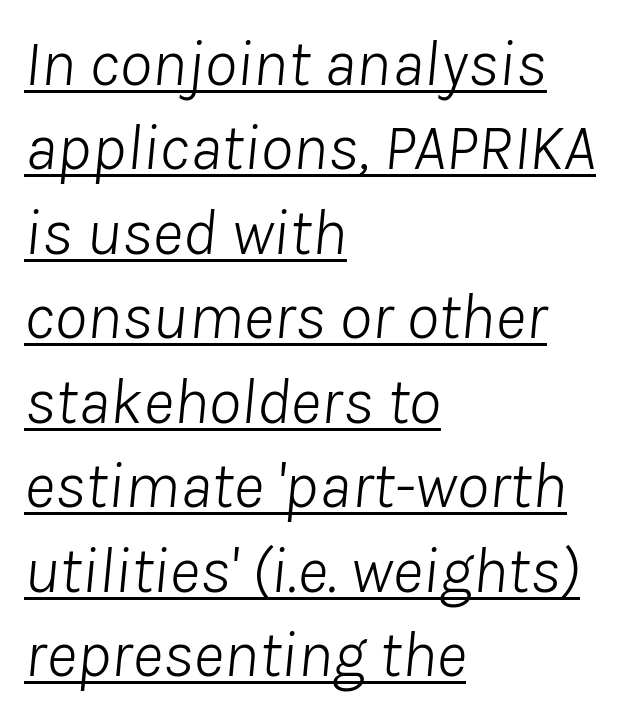
{"italic": "yes", "lean": "right", "slant_degrees": 8, "bold": "no", "weight": "light", "width": "normal", "stroke_contrast": "low", "x_height": "medium", "monospaced": "no", "underline": "yes", "align": "left", "line_spacing": "normal", "line_spacing_ratio": 1.28, "letter_spacing": "normal", "letter_spacing_em": 0.0, "glyph_px": 66}
